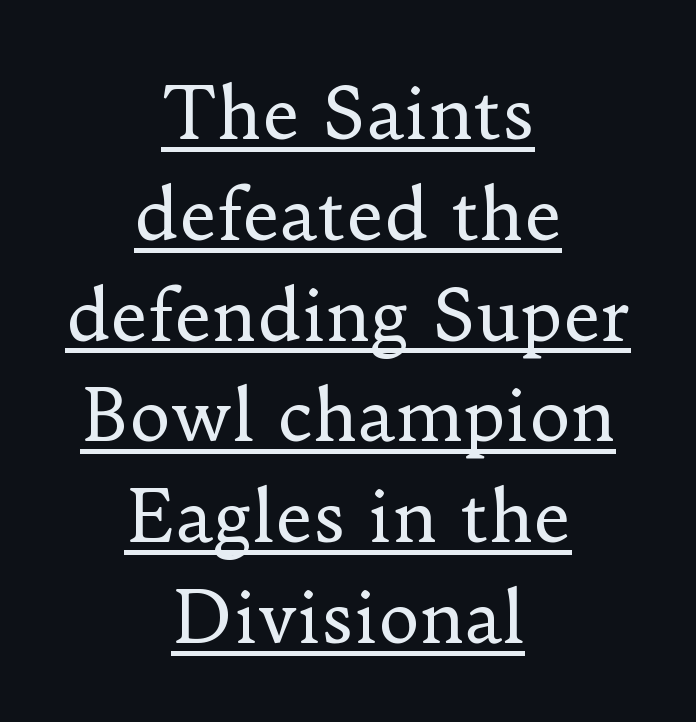
The image shows 71 px regular-weight serif type, upright; set centered, normal line spacing (1.42x), normal letter spacing, underlined; low stroke contrast and a small x-height.
